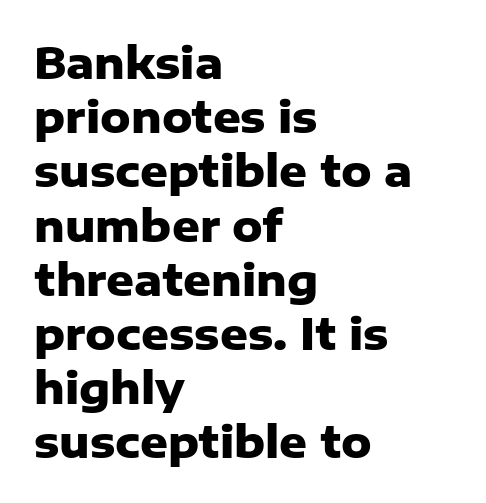
The image shows 43 px heavy sans-serif type, upright; set left-aligned, normal line spacing (1.26x), normal letter spacing, not underlined; low stroke contrast and a medium x-height.
